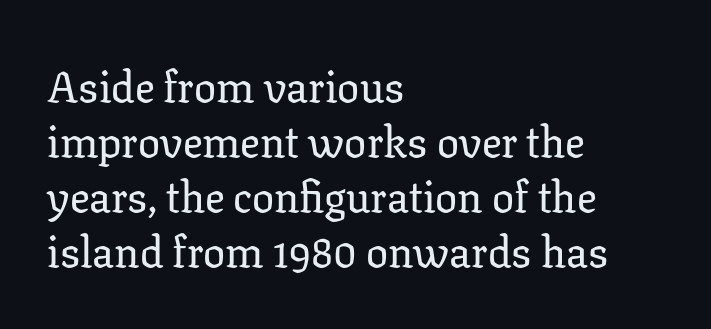
The leading is moderate, giving the passage an even texture. The lines are quadded left. The space beneath each line is pristine and unruled. Every stem runs plumb, perpendicular to the baseline.
